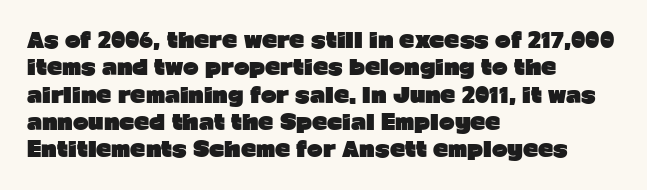
The image shows 21 px bold type, upright; set left-aligned, normal line spacing (1.3x), normal letter spacing, not underlined.
